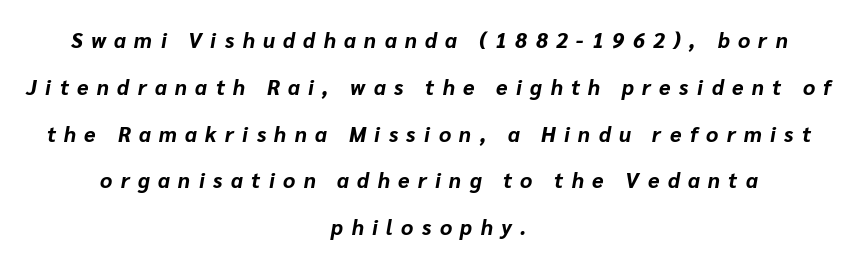
Each line is balanced around a shared central axis. Anything drawn beneath the words? Only blank space. The passage shown has open, widely tracked lettering throughout. Posture: slanted. One glance says open: line gaps are wider than usual.
